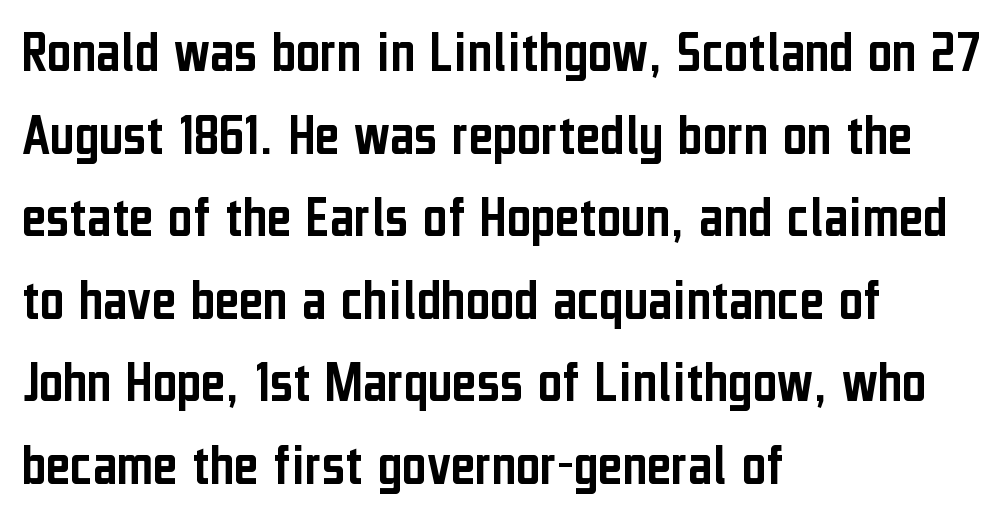
Q: Is the text italic (slanted)? A: No, it is upright.
Q: Is the typeface a serif or a sans-serif typeface? A: Sans-serif.
Q: Is the text underlined? A: No.
Q: How is the paragraph aligned? A: Left-aligned.
Q: Is the spacing between letters normal or unusually wide? A: Normal.
Q: Is the spacing between lines tight, normal or loose? A: Normal.
Q: Width (condensed, normal, or wide)? A: Condensed.
Q: Stroke contrast? A: Low.
Q: x-height? A: Medium.
Q: Monospaced? A: No.
